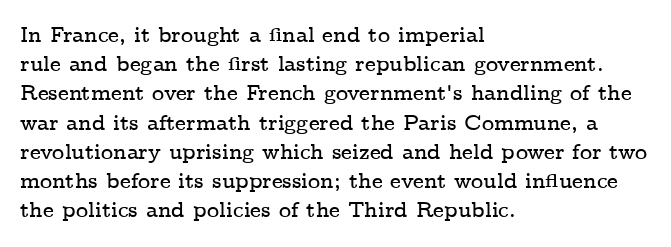
Each word holds together tightly as a unit, with standard inter-letter gaps. Left-aligned paragraph, ragged on the right. The vertical gap from one line to the next is medium. Nope, not italic — everything's standing straight. Check the space under the baseline: it is left empty.
